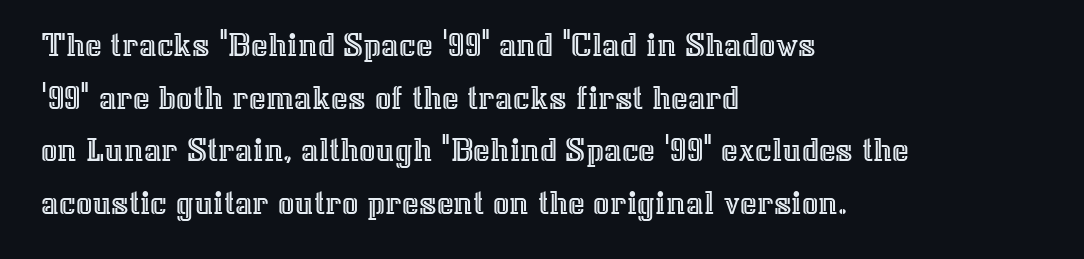
The image shows 36 px text type, upright; set left-aligned, normal line spacing (1.46x), normal letter spacing, not underlined; a medium x-height.
